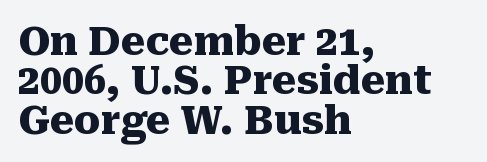
Q: Is the text bold? A: Yes.
Q: Is the text italic (slanted)? A: No, it is upright.
Q: Is the typeface a serif or a sans-serif typeface? A: Serif.
Q: Is the text underlined? A: No.
Q: How is the paragraph aligned? A: Left-aligned.
Q: Is the spacing between letters normal or unusually wide? A: Normal.
Q: Is the spacing between lines tight, normal or loose? A: Tight.
Q: Width (condensed, normal, or wide)? A: Normal.
Q: Stroke contrast? A: Medium.
Q: x-height? A: Medium.
Q: Monospaced? A: No.
